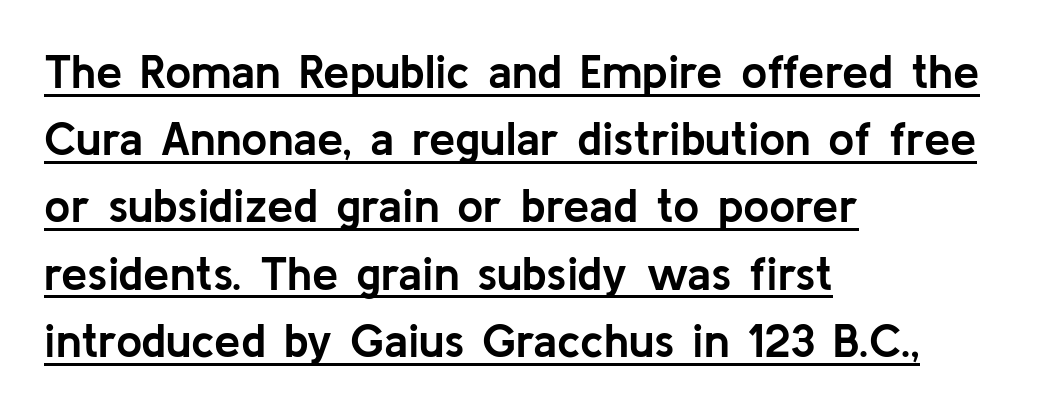
The image shows 47 px semibold sans-serif type, upright; set left-aligned, normal line spacing (1.43x), normal letter spacing, underlined; low stroke contrast and a medium x-height.
